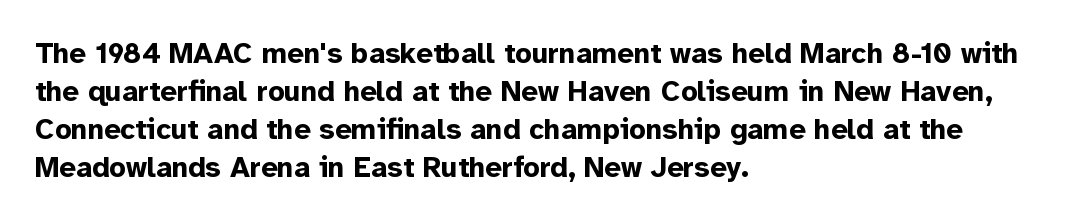
Q: Is the text bold? A: Yes.
Q: Is the text italic (slanted)? A: No, it is upright.
Q: Is the typeface a serif or a sans-serif typeface? A: Sans-serif.
Q: Is the text underlined? A: No.
Q: How is the paragraph aligned? A: Left-aligned.
Q: Is the spacing between letters normal or unusually wide? A: Normal.
Q: Is the spacing between lines tight, normal or loose? A: Normal.
Q: Width (condensed, normal, or wide)? A: Normal.
Q: Stroke contrast? A: Low.
Q: x-height? A: Medium.
Q: Monospaced? A: No.
